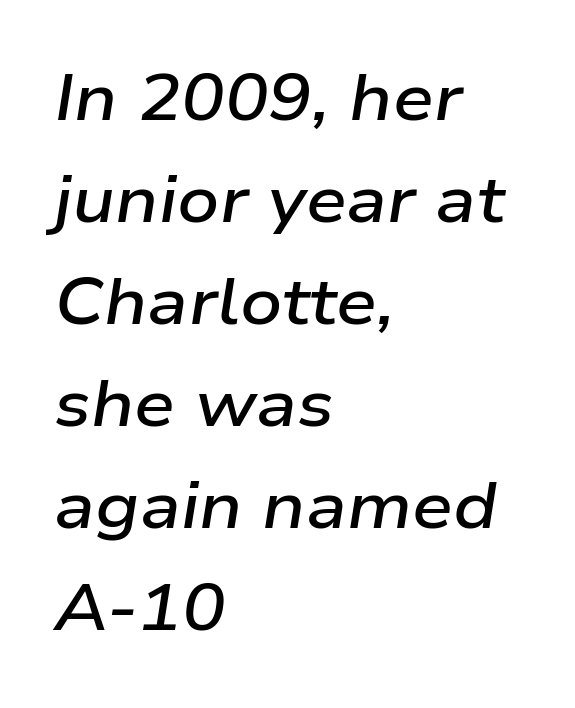
{"italic": "yes", "lean": "right", "slant_degrees": 9, "bold": "semi", "weight": "semibold", "width": "wide", "stroke_contrast": "low", "x_height": "medium", "monospaced": "no", "underline": "no", "align": "left", "line_spacing": "normal", "line_spacing_ratio": 1.57, "letter_spacing": "normal", "letter_spacing_em": 0.0, "glyph_px": 65}
